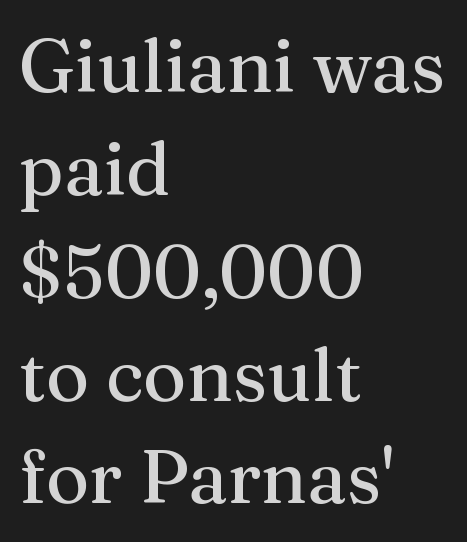
{"serif": "yes", "italic": "no", "width": "normal", "stroke_contrast": "medium", "x_height": "medium", "monospaced": "no", "underline": "no", "align": "left", "line_spacing": "normal", "line_spacing_ratio": 1.39, "letter_spacing": "normal", "letter_spacing_em": 0.0, "glyph_px": 74}
